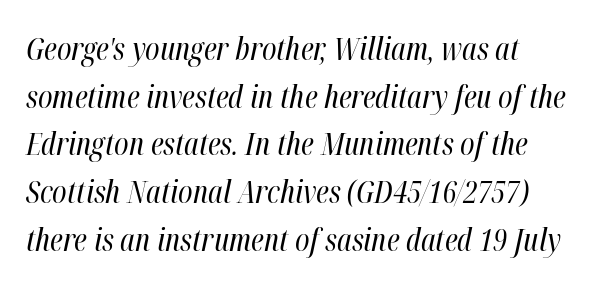
The image shows 31 px regular-weight, condensed type, italic (leaning right); set left-aligned, normal line spacing (1.54x), normal letter spacing, not underlined; high stroke contrast and a medium x-height.
